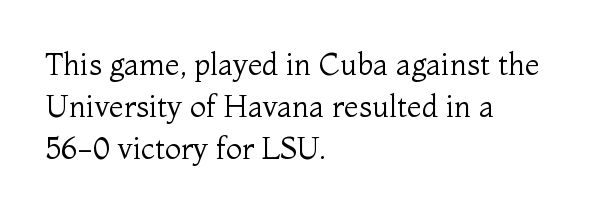
The image shows 30 px regular-weight serif type, upright; set left-aligned, normal line spacing (1.4x), normal letter spacing, not underlined; medium stroke contrast and a medium x-height.
